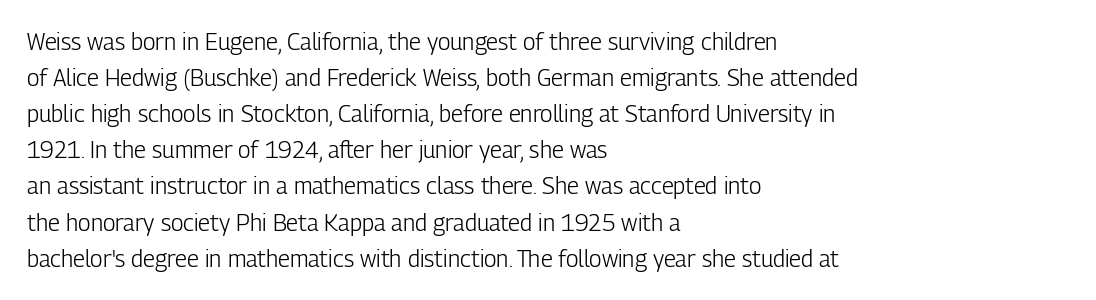
The image shows 23 px text type, upright; set left-aligned, normal line spacing (1.57x), normal letter spacing, not underlined.
